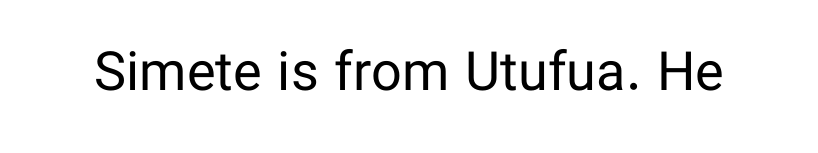
I'd call this a sans setting — the letters go barefoot. You could not count columns in this text — the font is proportionally spaced. No italicization has been applied; the sample stays upright. Is the stroke heavy? The answer is a plain regular-or-lighter.
